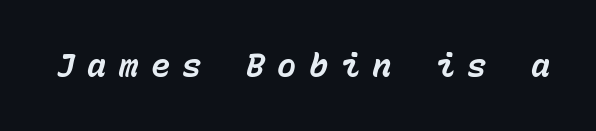
Q: Is the text bold? A: Yes.
Q: Is the text italic (slanted)? A: Yes, it leans right by about 15 degrees.
Q: Is the text underlined? A: No.
Q: Is the spacing between letters normal or unusually wide? A: Unusually wide.
Q: Width (condensed, normal, or wide)? A: Normal.
Q: Stroke contrast? A: Low.
Q: x-height? A: Medium.
Q: Monospaced? A: Yes.
